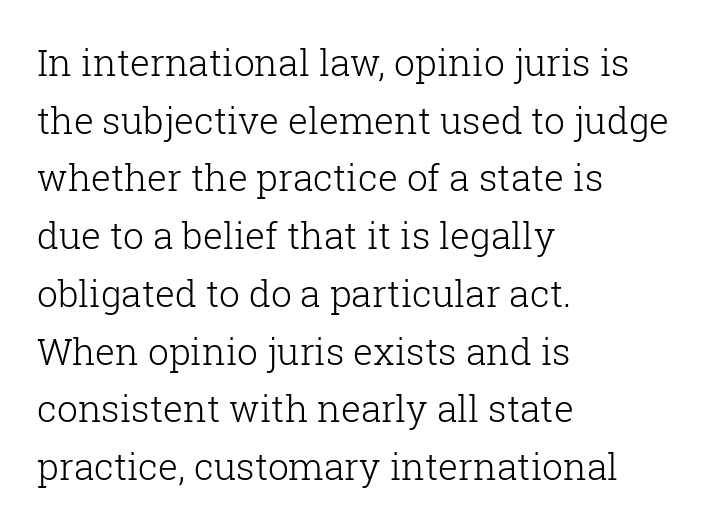
Q: Is the text bold? A: No.
Q: Is the text italic (slanted)? A: No, it is upright.
Q: Is the typeface a serif or a sans-serif typeface? A: Serif.
Q: Is the text underlined? A: No.
Q: How is the paragraph aligned? A: Left-aligned.
Q: Is the spacing between letters normal or unusually wide? A: Normal.
Q: Is the spacing between lines tight, normal or loose? A: Normal.
Q: Width (condensed, normal, or wide)? A: Normal.
Q: Stroke contrast? A: Low.
Q: x-height? A: Medium.
Q: Monospaced? A: No.
